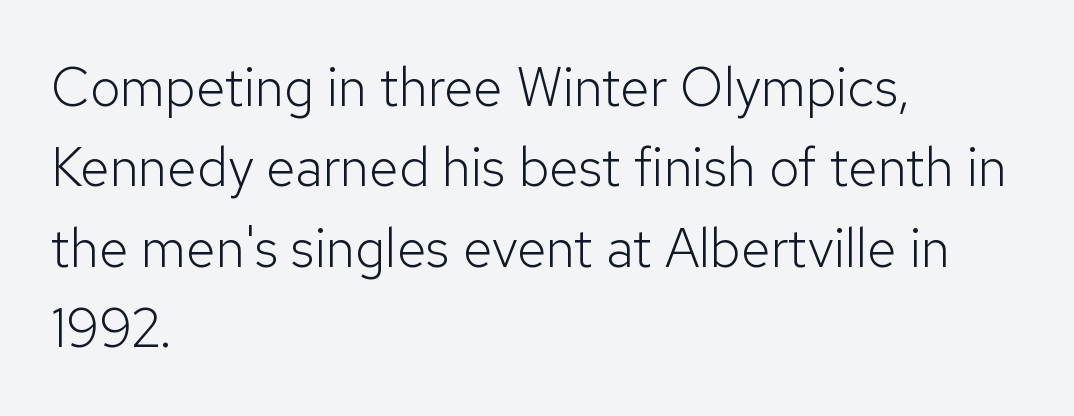
{"serif": "no", "italic": "no", "bold": "no", "weight": "light", "width": "normal", "stroke_contrast": "low", "x_height": "medium", "monospaced": "no", "underline": "no", "align": "left", "line_spacing": "normal", "line_spacing_ratio": 1.49, "letter_spacing": "normal", "letter_spacing_em": 0.0, "glyph_px": 54}
